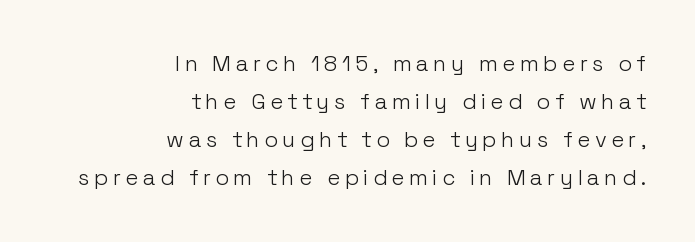
The passage shown is not underscored anywhere. Stroke mass is kept to a normal reading level or below. Spacing between characters has been opened up far beyond the box default. Style check: upright. The paragraph has a hard right edge and a soft left edge.
